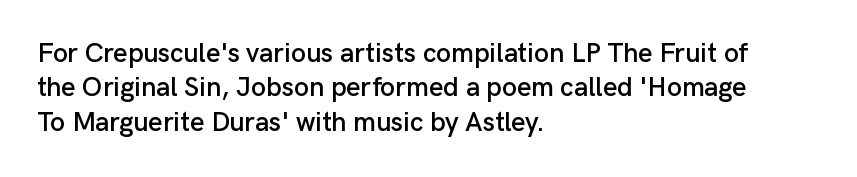
Q: Is the text italic (slanted)? A: No, it is upright.
Q: Is the text underlined? A: No.
Q: How is the paragraph aligned? A: Left-aligned.
Q: Is the spacing between letters normal or unusually wide? A: Normal.
Q: Is the spacing between lines tight, normal or loose? A: Normal.
